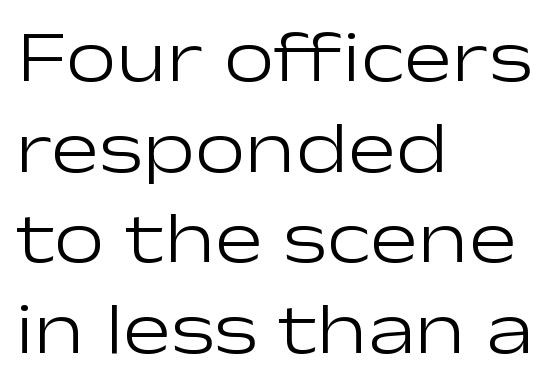
Is the block centered? No — it sits flush against the left margin. This is the regular roman posture of the typeface. The rendering uses natural spacing where letterforms have individual widths. Only glyphs here, with clear space below each row.
